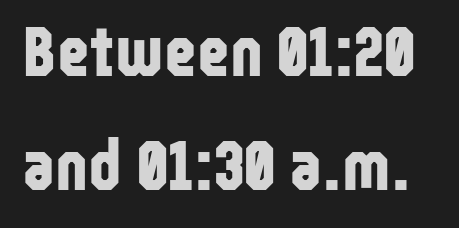
{"serif": "no", "italic": "no", "bold": "yes", "weight": "bold", "width": "condensed", "stroke_contrast": "low", "x_height": "medium", "monospaced": "no", "underline": "no", "line_spacing": "normal", "line_spacing_ratio": 1.61, "letter_spacing": "normal", "letter_spacing_em": 0.0, "glyph_px": 71}
